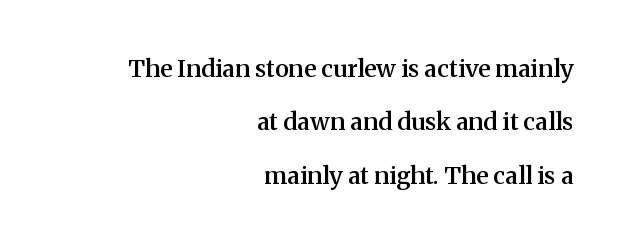
The image shows 24 px text type, upright; set right-aligned, loose line spacing (2.22x), normal letter spacing, not underlined.
